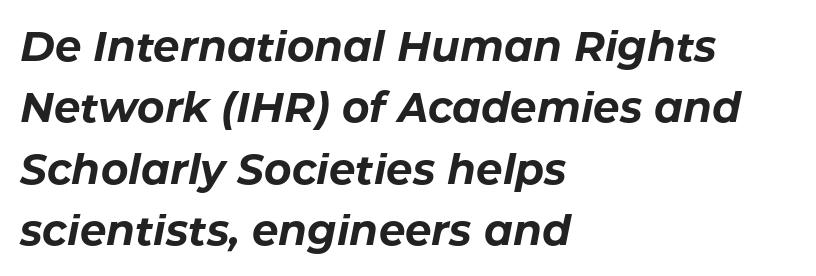
This sample has the flowing, uneven cadence of proportional lettering. In terms of posture, this sample is oblique. Is there much room between lines? A standard amount, neither cramped nor airy. Only glyphs here, with clear space below each row.
